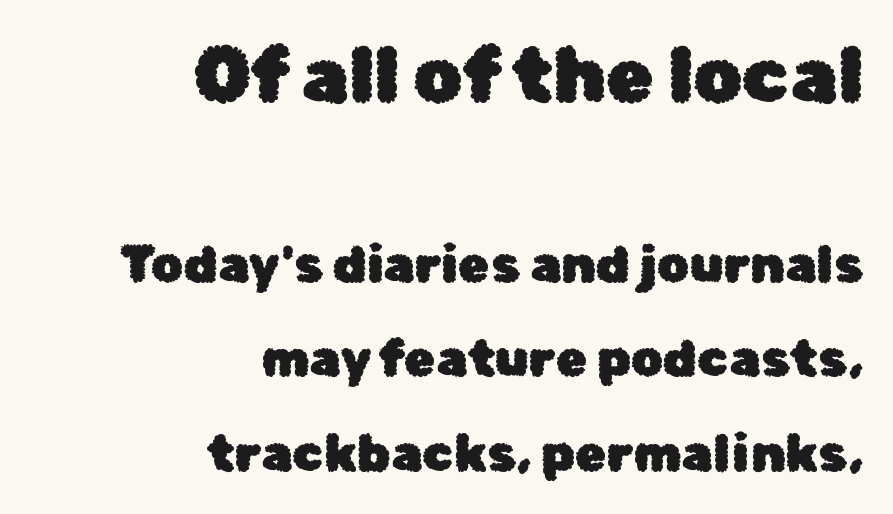
Plain, unruled lines of type. The first block has been scaled up relative to the second. These lines are set flush right with a ragged left edge. The lettering holds an erect, upright posture throughout. The type is set solid horizontally, with unmodified tracking. The letters advance in unequal steps, a hallmark of proportional type.
